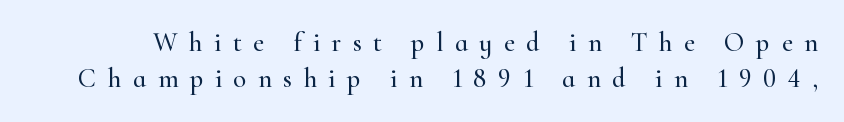
The image shows 27 px text type, upright; set normal line spacing (1.34x), unusually wide letter spacing (+0.42 em), not underlined.
